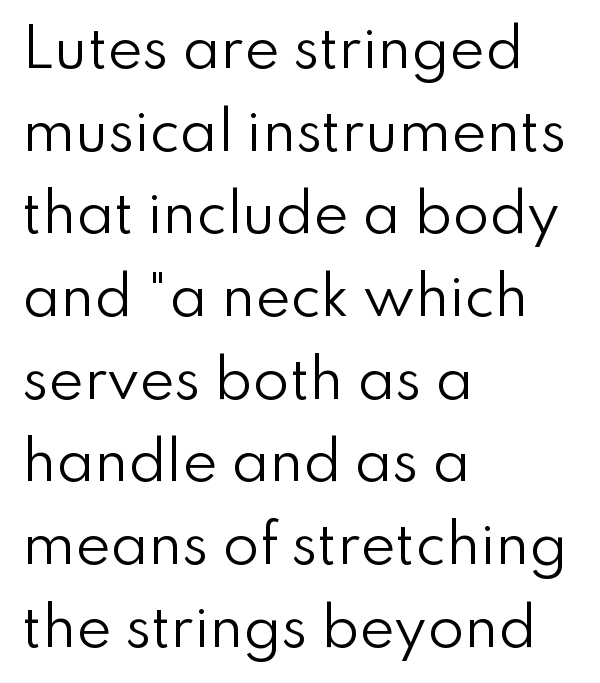
{"serif": "no", "italic": "no", "bold": "no", "weight": "regular", "width": "normal", "stroke_contrast": "low", "x_height": "small", "monospaced": "no", "underline": "no", "align": "left", "line_spacing": "normal", "line_spacing_ratio": 1.56, "letter_spacing": "normal", "letter_spacing_em": 0.0, "glyph_px": 53}
